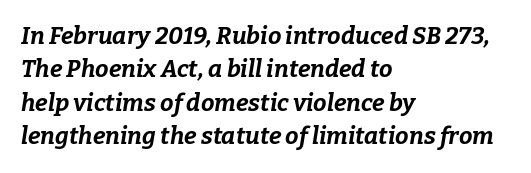
{"italic": "yes", "lean": "right", "slant_degrees": 9, "bold": "yes", "underline": "no", "align": "left", "line_spacing": "normal", "line_spacing_ratio": 1.39, "letter_spacing": "normal", "letter_spacing_em": 0.0, "glyph_px": 24}
